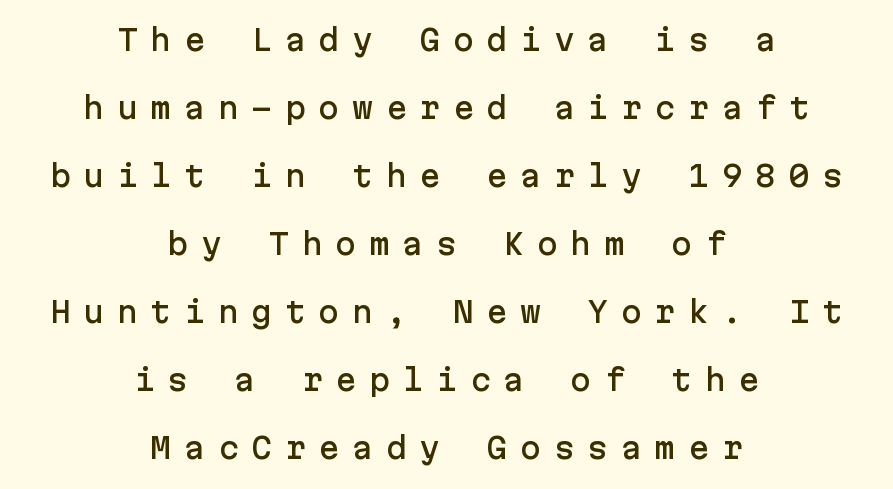
{"serif": "no", "italic": "no", "width": "normal", "stroke_contrast": "low", "x_height": "medium", "underline": "no", "align": "center", "line_spacing": "loose", "line_spacing_ratio": 2.43, "letter_spacing": "wide", "letter_spacing_em": 0.45, "glyph_px": 28}
